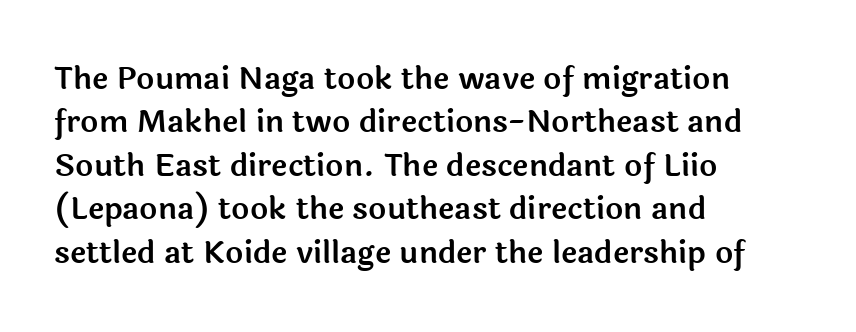
The image shows 31 px sans-serif type, upright; set left-aligned, normal line spacing (1.4x), normal letter spacing, not underlined; a medium x-height.
